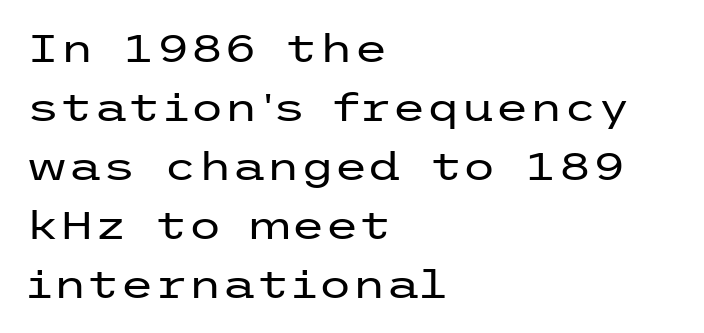
{"serif": "no", "italic": "no", "bold": "no", "weight": "regular", "width": "wide", "stroke_contrast": "low", "x_height": "medium", "underline": "no", "align": "left", "line_spacing": "normal", "line_spacing_ratio": 1.51, "letter_spacing": "normal", "letter_spacing_em": 0.0, "glyph_px": 39}
